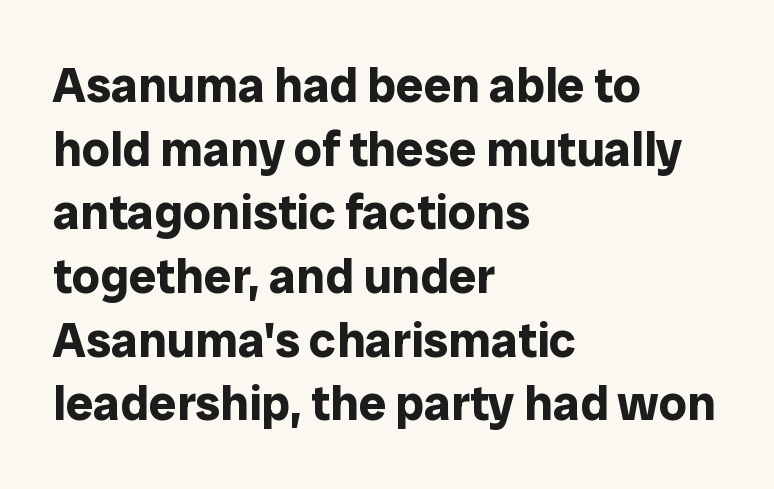
The image shows 49 px bold sans-serif type, upright; set left-aligned, normal line spacing (1.3x), normal letter spacing, not underlined; low stroke contrast and a medium x-height.
